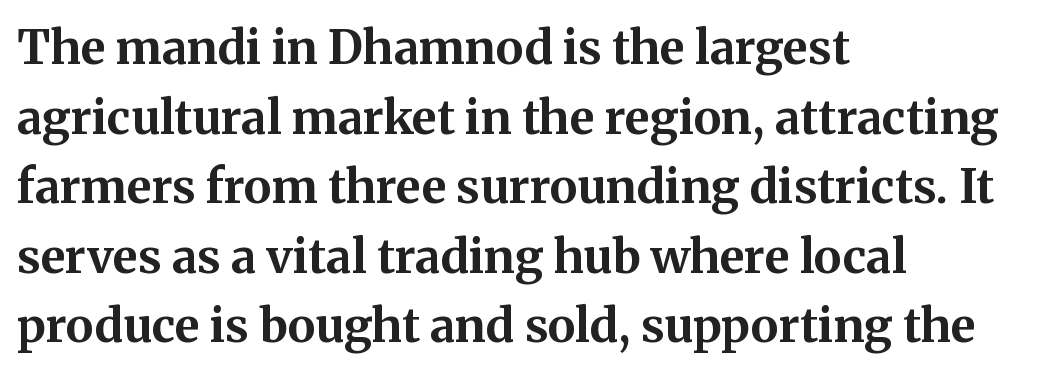
Little horizontal feet cap the strokes, marking this as serif type. Typesetter's note: full bold, strokes at maximum text heaviness. The passage shown is typed in a proportional face where columns would drift. Anything drawn beneath the words? Only blank space. When letters stand straight like this, we call the style roman or upright.
